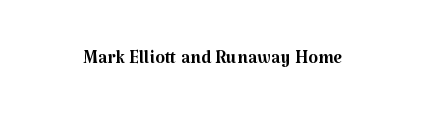
The rendering keeps characters at their native spacing. The font sits on the lighter half of the weight spectrum, regular included. Quick note: underline off. Is there any slant? The stems are plumb.
